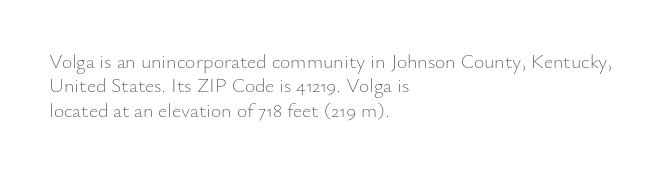
Q: Is the text bold? A: No.
Q: Is the text italic (slanted)? A: No, it is upright.
Q: Is the text underlined? A: No.
Q: How is the paragraph aligned? A: Left-aligned.
Q: Is the spacing between letters normal or unusually wide? A: Normal.
